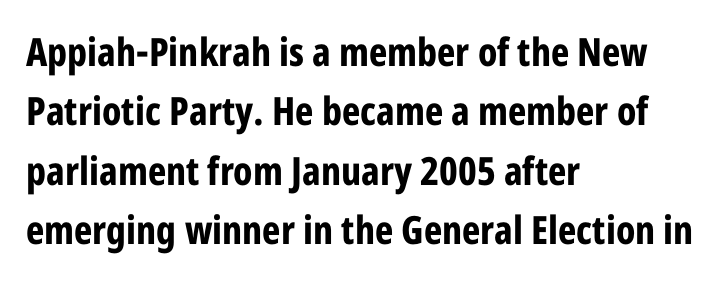
The letters are bold, with thick, heavy strokes. The compositor pushed each line to the left boundary. A bare baseline throughout the passage. The face used here is rendered with its standard letterfit. Character widths vary here, with narrow letters taking less room than wide ones. A roman cut, with each character standing at attention.
